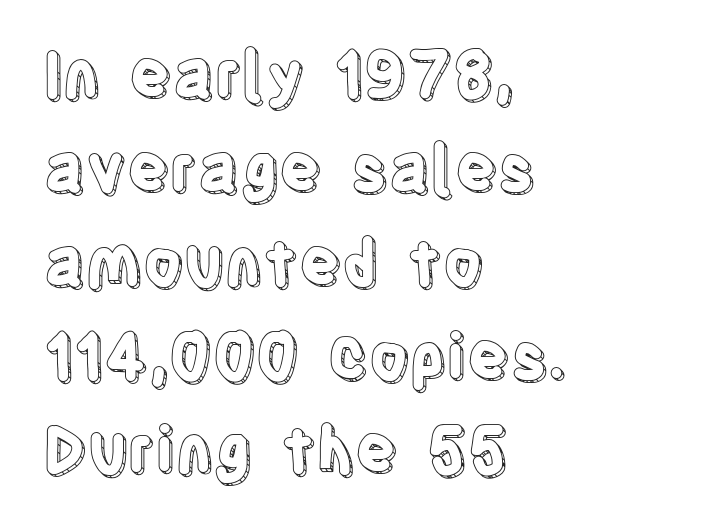
{"italic": "no", "width": "condensed", "x_height": "large", "monospaced": "no", "underline": "no", "align": "left", "line_spacing": "normal", "line_spacing_ratio": 1.49, "letter_spacing": "normal", "letter_spacing_em": 0.0, "glyph_px": 63}
